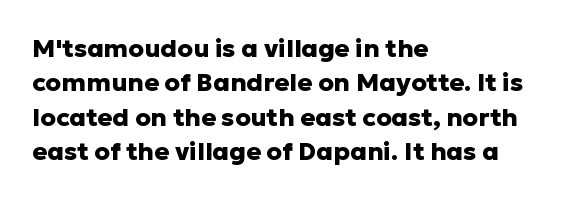
The image shows 25 px bold type, upright; set left-aligned, normal line spacing (1.38x), normal letter spacing, not underlined.
